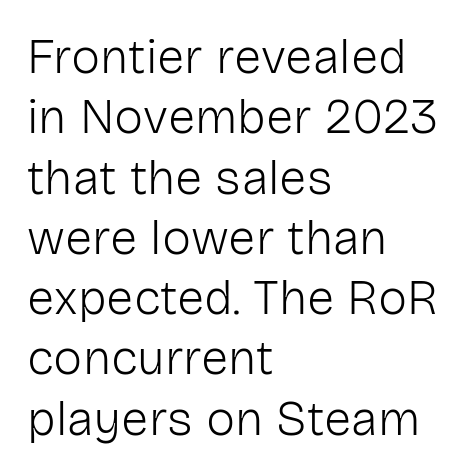
The image shows 49 px light sans-serif type, upright; set left-aligned, line spacing 1.23x, normal letter spacing, not underlined; low stroke contrast and a medium x-height.
